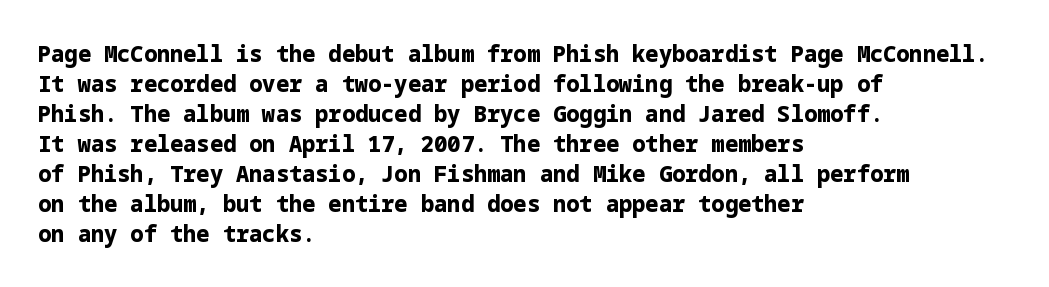
The image shows 22 px bold type, upright; set left-aligned, normal line spacing (1.36x), normal letter spacing, not underlined.
